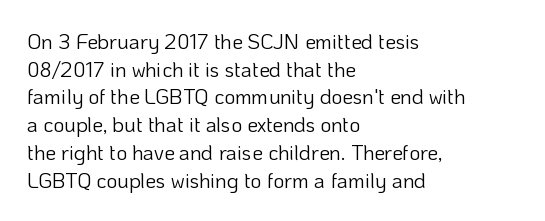
The image shows 21 px text type, upright; set left-aligned, normal line spacing (1.32x), normal letter spacing, not underlined.
